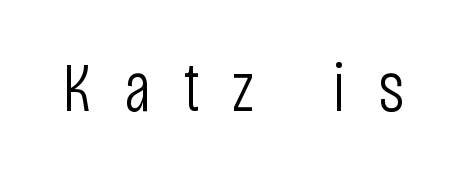
Q: Is the text bold? A: No.
Q: Is the text italic (slanted)? A: No, it is upright.
Q: Is the typeface a serif or a sans-serif typeface? A: Sans-serif.
Q: Is the text underlined? A: No.
Q: Is the spacing between letters normal or unusually wide? A: Unusually wide.
Q: Width (condensed, normal, or wide)? A: Condensed.
Q: Stroke contrast? A: Low.
Q: x-height? A: Large.
Q: Monospaced? A: No.
